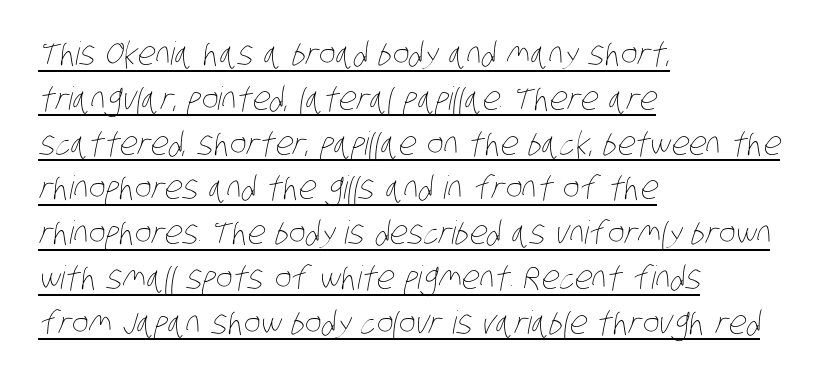
The line texture is even and compact thanks to regular tracking. The passage shown is typed in a proportional face where columns would drift. Line beginnings align vertically; line endings do not. Quick note: underline on. A typesetter would call this leading conventional body-copy spacing. Compared with a typical body face, this is equally light or lighter still.
